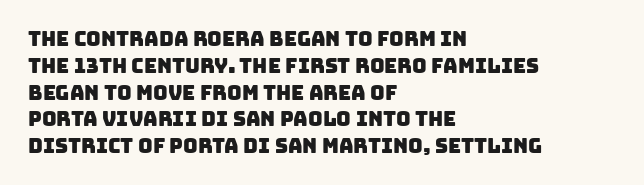
Q: Is the text underlined? A: No.
Q: How is the paragraph aligned? A: Left-aligned.
Q: Is the spacing between letters normal or unusually wide? A: Normal.
Q: Is the spacing between lines tight, normal or loose? A: Normal.
